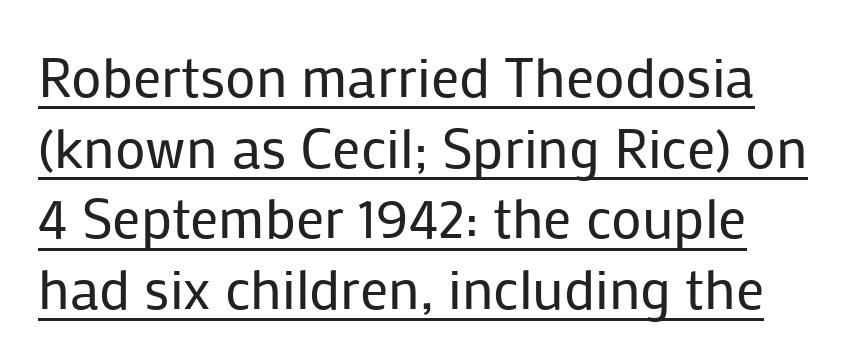
The passage shown is typed in a proportional face where columns would drift. Each line of the rendering has a horizontal stroke beneath the glyphs. Is this a sans? Yes — the strokes have no serifs. Summary of vertical rhythm: regular, with standard interline spacing. Observe the ordinary spacing: letters are neighbours, not strangers. Weight: not bold — regular or lighter.
